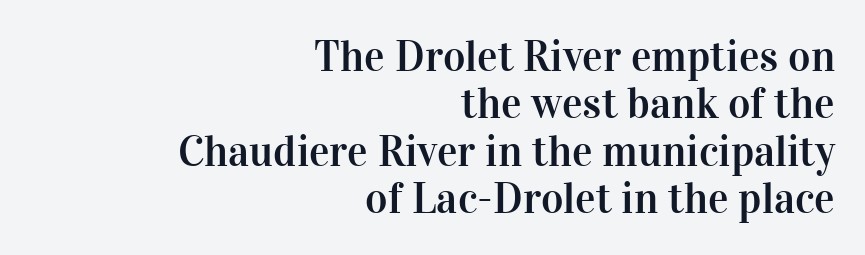
Q: Is the text italic (slanted)? A: No, it is upright.
Q: Is the typeface a serif or a sans-serif typeface? A: Serif.
Q: Is the text underlined? A: No.
Q: How is the paragraph aligned? A: Right-aligned.
Q: Is the spacing between letters normal or unusually wide? A: Normal.
Q: Is the spacing between lines tight, normal or loose? A: Tight.
Q: Width (condensed, normal, or wide)? A: Normal.
Q: Stroke contrast? A: High.
Q: x-height? A: Medium.
Q: Monospaced? A: No.
